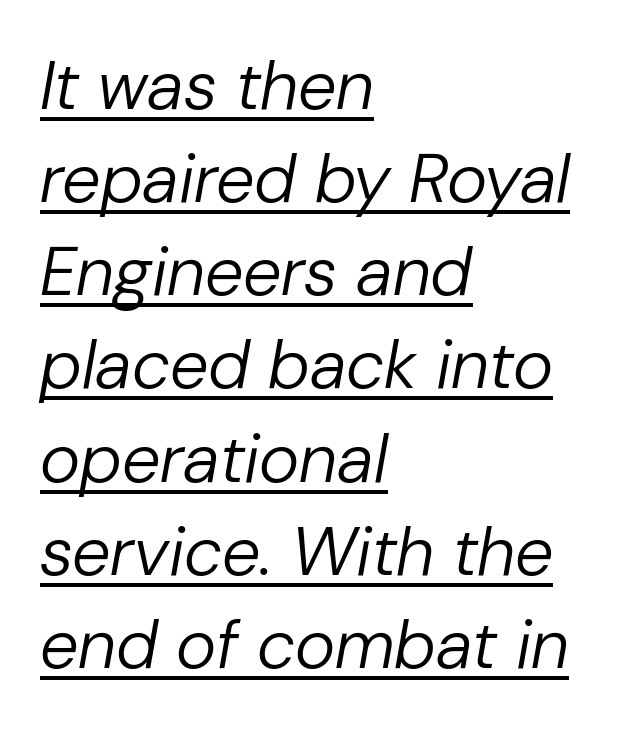
Q: Is the text bold? A: No.
Q: Is the text italic (slanted)? A: Yes, it leans right by about 10 degrees.
Q: Is the text underlined? A: Yes.
Q: How is the paragraph aligned? A: Left-aligned.
Q: Is the spacing between letters normal or unusually wide? A: Normal.
Q: Is the spacing between lines tight, normal or loose? A: Normal.
Q: Width (condensed, normal, or wide)? A: Normal.
Q: Stroke contrast? A: Low.
Q: x-height? A: Medium.
Q: Monospaced? A: No.
